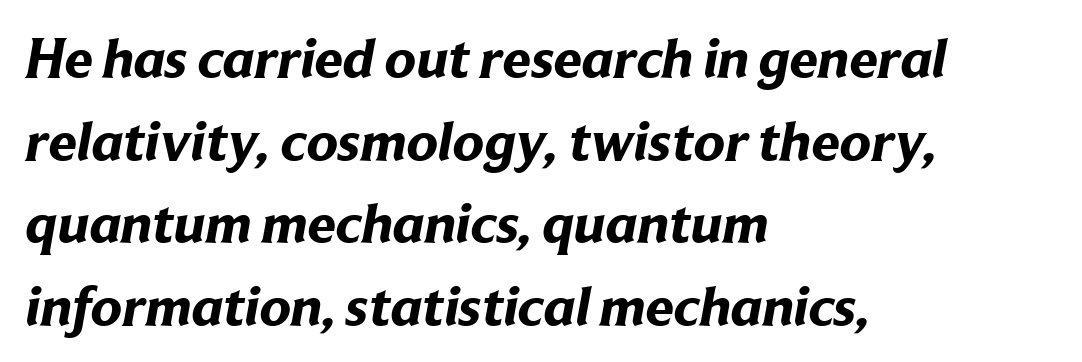
Is the block centered? No — it sits flush against the left margin. Chunky letters — that's bold for sure. Stroke terminals: plain, sans-serif. Horizontal bands of white between lines are of average thickness. Do the characters align in a grid? No, the font is proportional.
